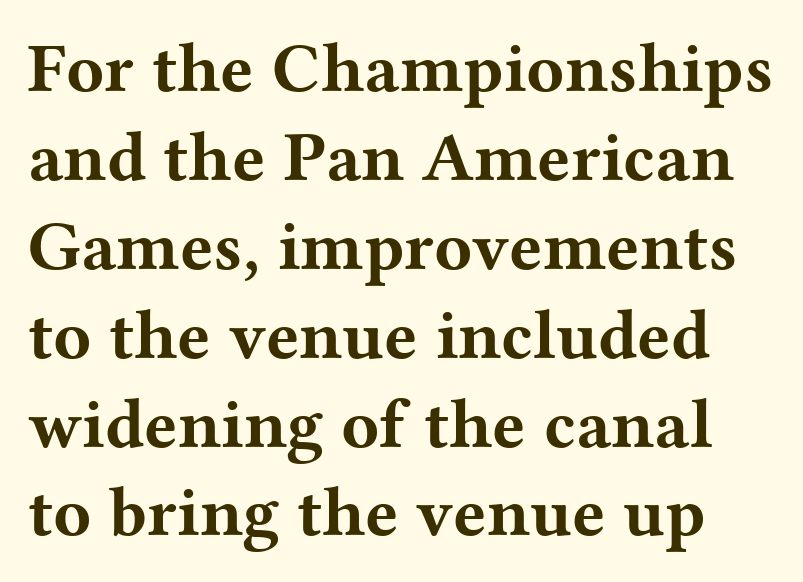
The image shows 70 px bold, wide serif type, upright; set normal line spacing (1.27x), normal letter spacing, not underlined; medium stroke contrast and a medium x-height.
